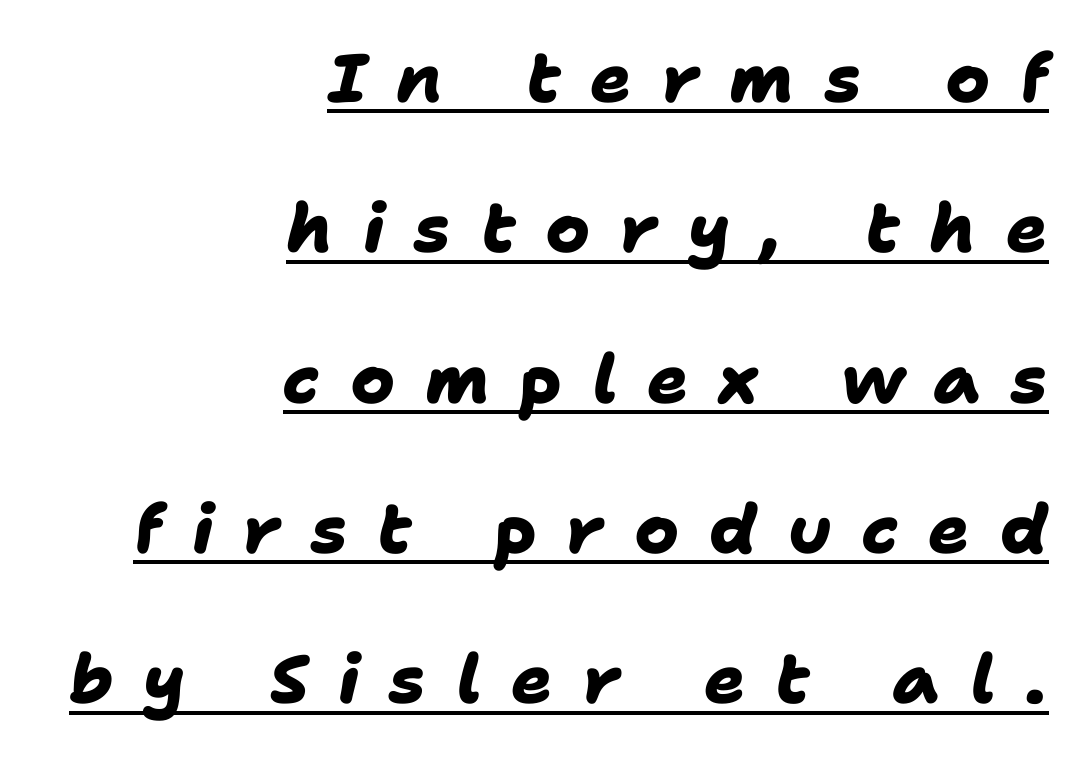
{"serif": "no", "bold": "yes", "weight": "heavy", "width": "normal", "stroke_contrast": "low", "x_height": "medium", "monospaced": "no", "underline": "yes", "align": "right", "line_spacing": "loose", "line_spacing_ratio": 2.21, "letter_spacing": "wide", "letter_spacing_em": 0.44, "glyph_px": 68}
